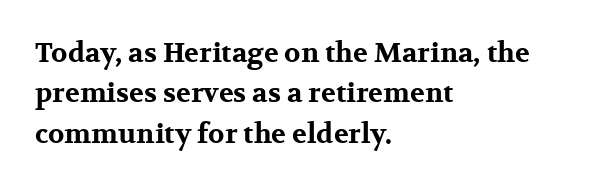
The image shows 27 px bold type, upright; set left-aligned, normal line spacing (1.5x), normal letter spacing, not underlined.
